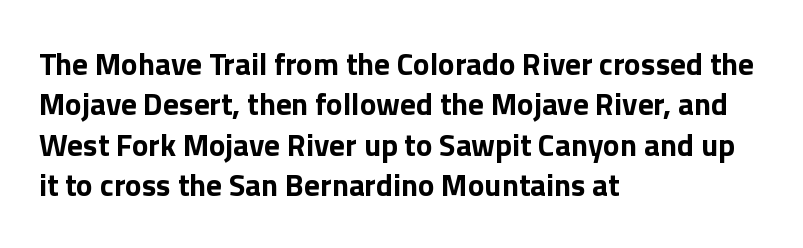
The image shows 31 px bold sans-serif type, upright; set left-aligned, normal line spacing (1.3x), normal letter spacing, not underlined; a medium x-height.
